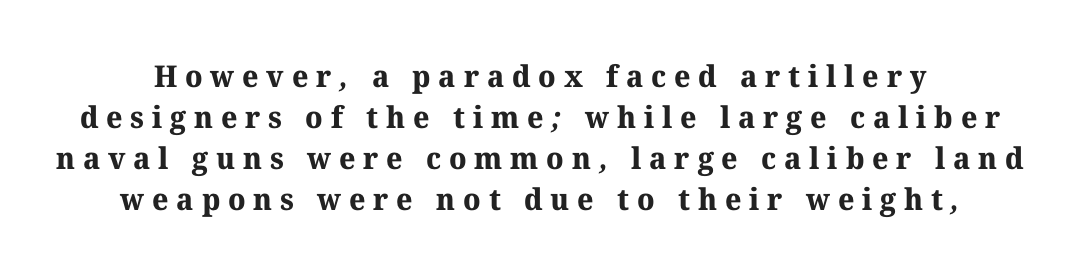
Character widths vary here, with narrow letters taking less room than wide ones. The space beneath each line is pristine and unruled. Check where the strokes stop: tiny serifs finish them off. These lines sit exactly where default settings would place them. Its strokes are broad and dark, the hallmark of bold type.
